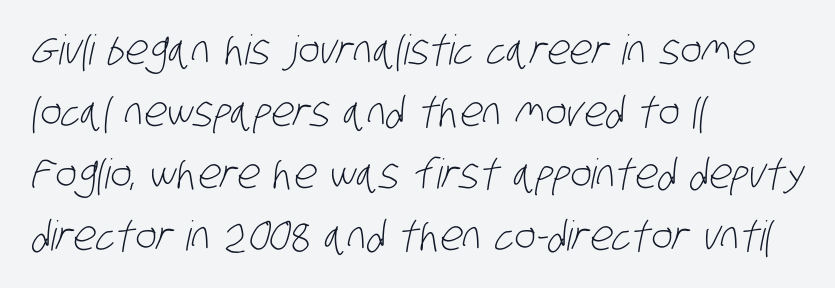
The face used here is proportionally spaced, like ordinary book or web type. Does the leading feel generous? No, just average. The line texture is even and compact thanks to regular tracking. Summary of weight: not heavy and not bold. Letterform terminals end flat and unadorned throughout the passage. Alignment: flush left.
